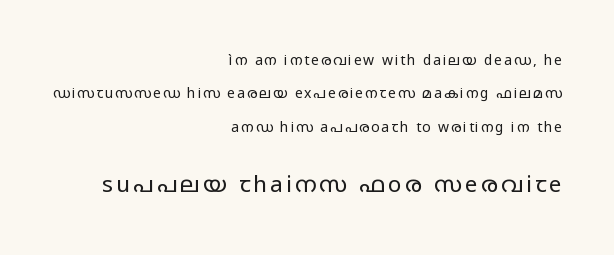
{"italic": "no", "bold": "no", "underline": "no", "align": "right", "line_spacing": "loose", "line_spacing_ratio": 2.38, "larger_block": "second", "size_ratio": 1.64, "glyph_px": 23}
